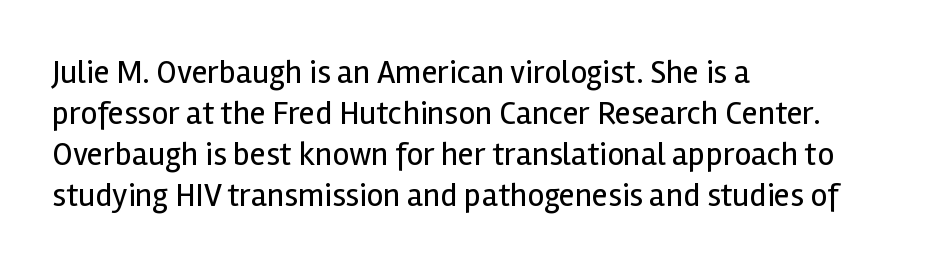
The image shows 33 px regular-weight sans-serif type, upright; set left-aligned, line spacing 1.24x, normal letter spacing, not underlined; a medium x-height.
